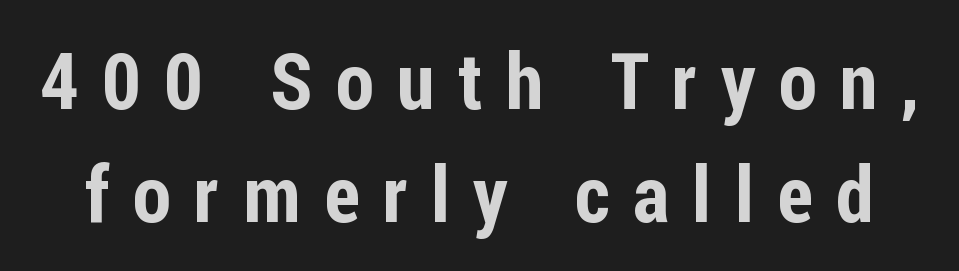
{"serif": "no", "italic": "no", "width": "condensed", "stroke_contrast": "low", "x_height": "medium", "monospaced": "no", "underline": "no", "line_spacing": "normal", "line_spacing_ratio": 1.45, "letter_spacing": "wide", "letter_spacing_em": 0.3, "glyph_px": 78}
